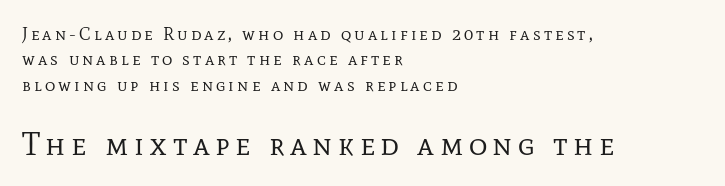
Q: Is the text bold? A: No.
Q: Is the text italic (slanted)? A: No, it is upright.
Q: Is the typeface a serif or a sans-serif typeface? A: Serif.
Q: Is the text underlined? A: No.
Q: How is the paragraph aligned? A: Left-aligned.
Q: Is the spacing between lines tight, normal or loose? A: Normal.
Q: Which block of text is set in a larger size, the first (top) or the second (bottom)? A: The second (bottom) one.
Q: Width (condensed, normal, or wide)? A: Normal.
Q: Stroke contrast? A: Low.
Q: x-height? A: Medium.
Q: Monospaced? A: No.
